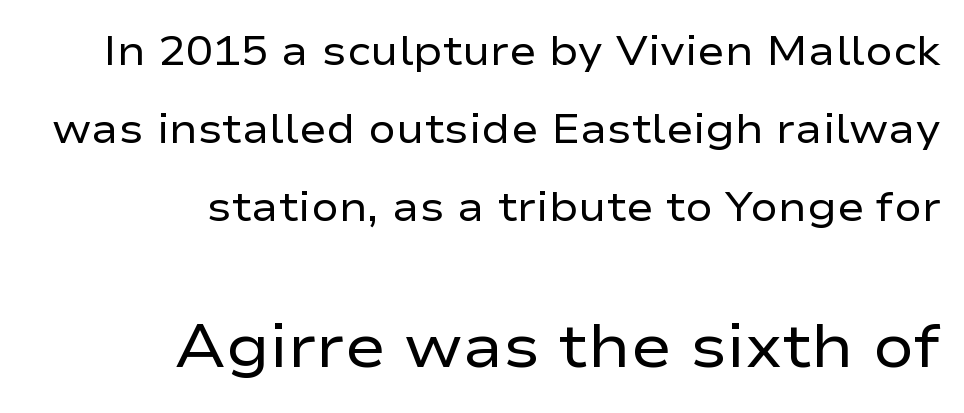
The letters in the lower block stand taller than those in the block above. Widely set lines give the paragraph a tall, airy silhouette. Look at the bottom of the vertical strokes: they stop flat, with no serifs. Characters remain perfectly vertical along every line. On a weight scale, this lands at 450 or below.
